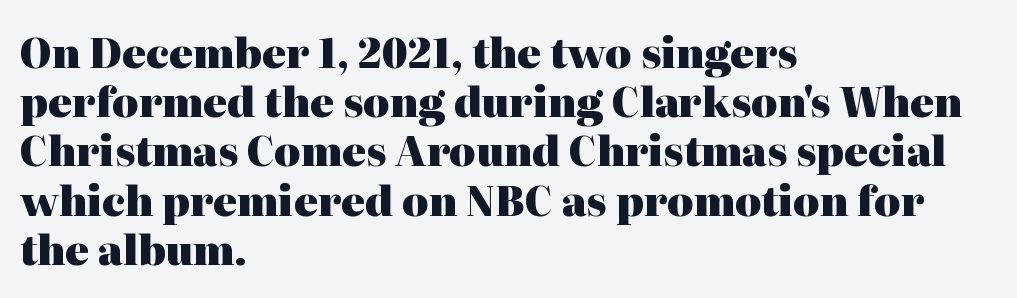
The image shows 40 px heavy serif type, upright; set left-aligned, line spacing 1.23x, normal letter spacing, not underlined; high stroke contrast and a medium x-height.
